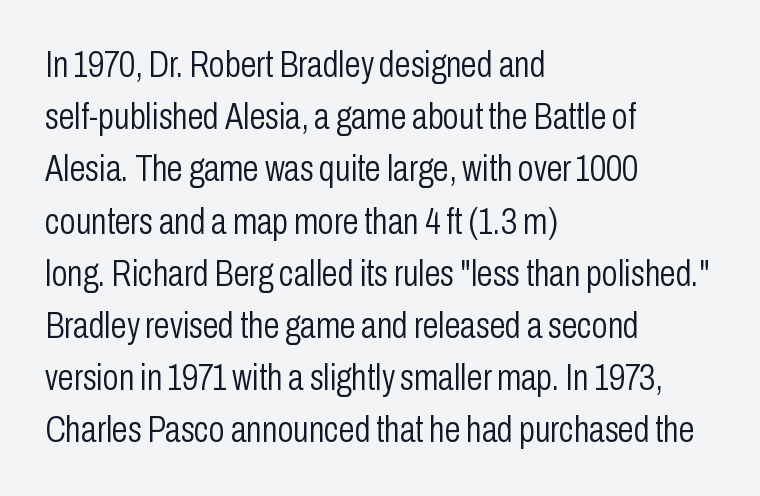
The image shows 36 px light, condensed sans-serif type, upright; set left-aligned, normal line spacing (1.45x), normal letter spacing, not underlined; low stroke contrast and a medium x-height.
